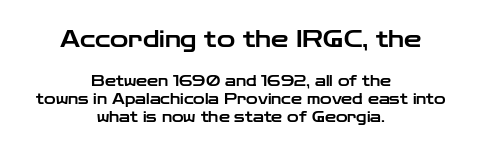
The first block has been scaled up relative to the second. Is the block centered? Yes — each line is placed symmetrically about the middle. Tall strokes in this sample are plumb rather than angled. The words here are not underlined.
